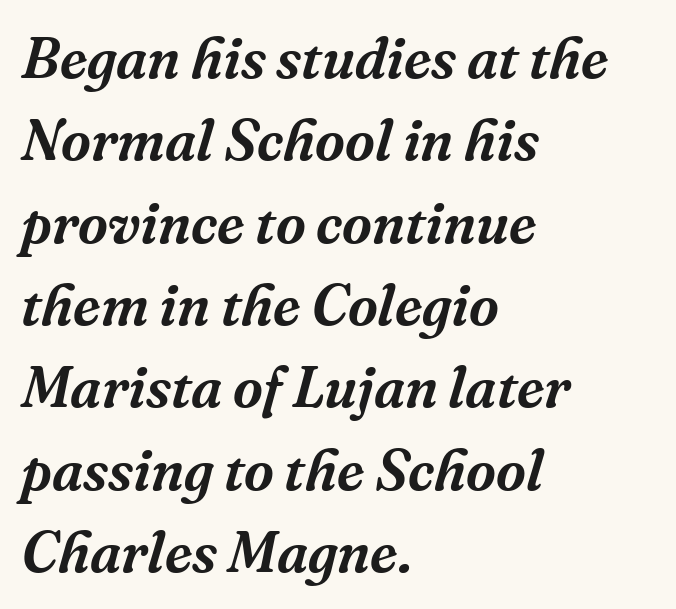
The passage shown stacks its lines at a standard gap. These lines are rendered in a variable-pitch font. Typographically, this falls in the serif category. A typesetter would mark this as italic. Nobody touched the tracking dial on this one.
